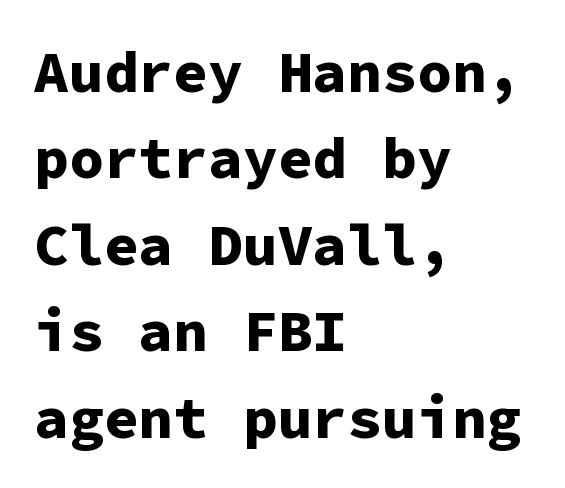
The lettering holds an erect, upright posture throughout. Every letter is thick-stroked: bold, no question. Do the characters align in a grid? Yes, the font is monospaced. Look at the bottom of the vertical strokes: they stop flat, with no serifs.
